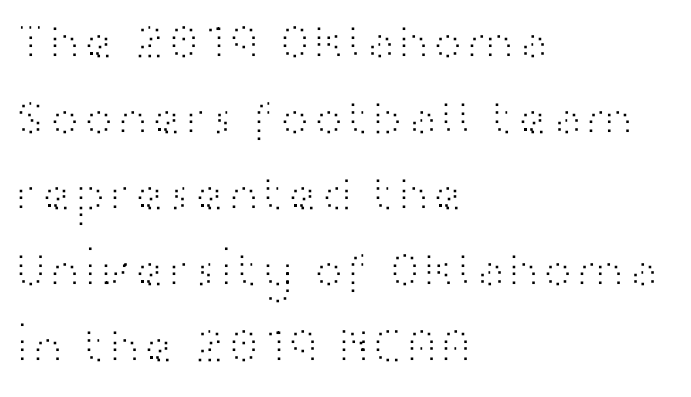
The image shows 51 px light, wide sans-serif type, upright; set left-aligned, normal line spacing (1.49x), normal letter spacing, not underlined; high stroke contrast and a medium x-height.
